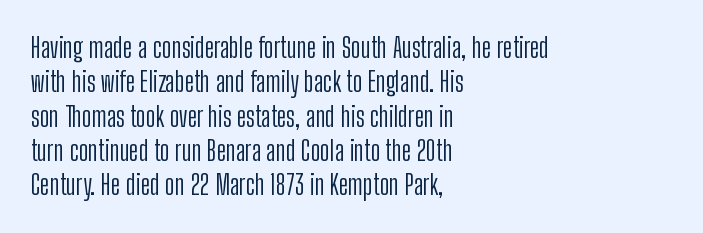
Q: Is the text bold? A: No.
Q: Is the text italic (slanted)? A: No, it is upright.
Q: Is the text underlined? A: No.
Q: How is the paragraph aligned? A: Left-aligned.
Q: Is the spacing between letters normal or unusually wide? A: Normal.
Q: Is the spacing between lines tight, normal or loose? A: Normal.
